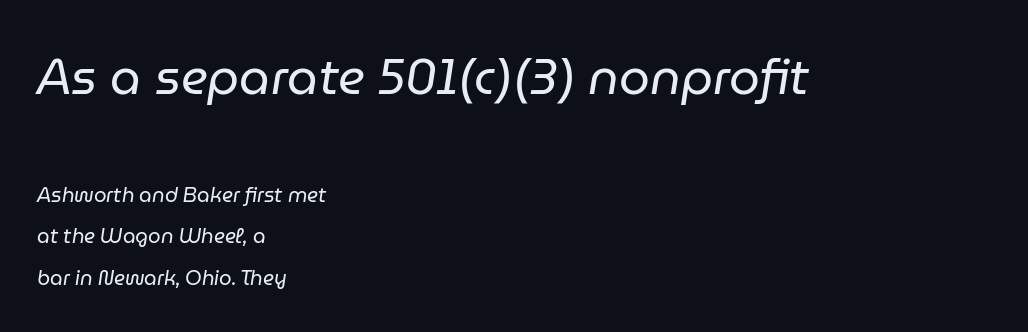
Q: Is the text bold? A: No.
Q: Is the text italic (slanted)? A: Yes, it leans right by about 9 degrees.
Q: Is the text underlined? A: No.
Q: How is the paragraph aligned? A: Left-aligned.
Q: Is the spacing between letters normal or unusually wide? A: Normal.
Q: Is the spacing between lines tight, normal or loose? A: Loose.
Q: Which block of text is set in a larger size, the first (top) or the second (bottom)? A: The first (top) one.
Q: Width (condensed, normal, or wide)? A: Normal.
Q: Stroke contrast? A: Low.
Q: x-height? A: Medium.
Q: Monospaced? A: No.
